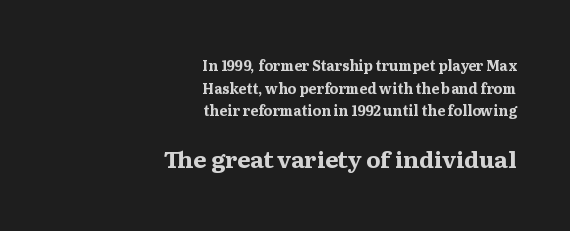
Letter spacing: default. Where is the straight margin? On the right. Summary of vertical rhythm: regular, with standard interline spacing. Notice how thick the strokes are: this is what a full bold looks like. Larger block? The one below; the one above is distinctly smaller.
